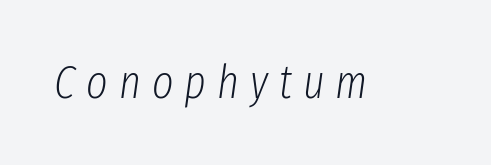
Q: Is the text bold? A: No.
Q: Is the text italic (slanted)? A: Yes, it leans right by about 8 degrees.
Q: Is the text underlined? A: No.
Q: Is the spacing between letters normal or unusually wide? A: Unusually wide.
Q: Width (condensed, normal, or wide)? A: Condensed.
Q: Stroke contrast? A: Low.
Q: x-height? A: Medium.
Q: Monospaced? A: No.
